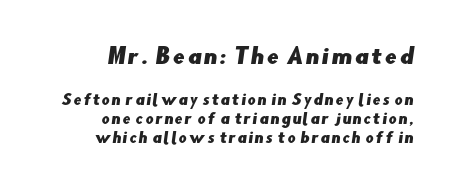
{"underline": "no", "line_spacing": "normal", "line_spacing_ratio": 1.37, "larger_block": "first", "size_ratio": 1.5, "glyph_px": 21}
